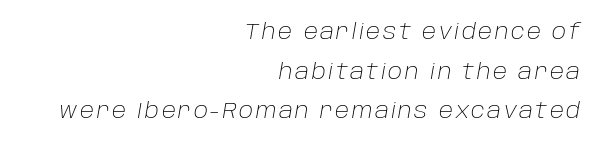
The image shows 21 px text type, italic (leaning right); set right-aligned, line spacing 1.89x, not underlined.
